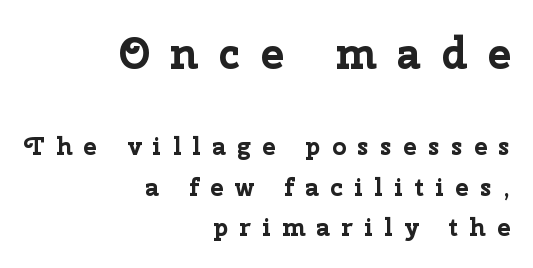
Block one is the big one; block two sits smaller underneath. Does extra space separate the letters? Yes, quite a lot of it. Interline gaps are of average width in this sample. Designer's note — italics off, roman on.
